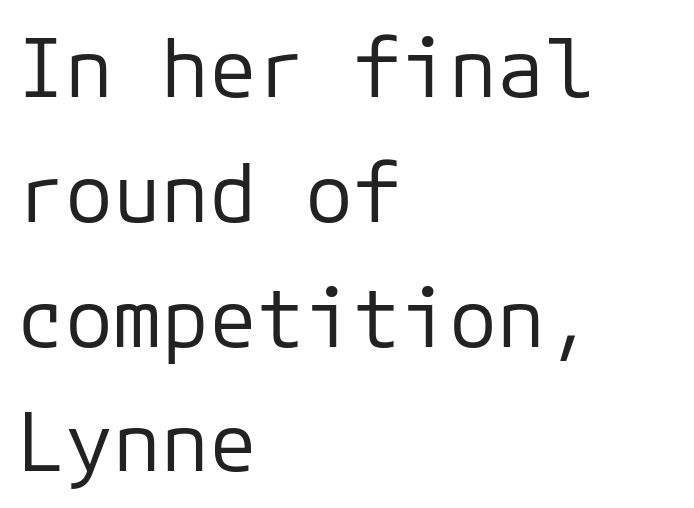
The image shows 80 px regular-weight sans-serif type, upright; set left-aligned, normal line spacing (1.56x), normal letter spacing, not underlined; low stroke contrast and a medium x-height.
